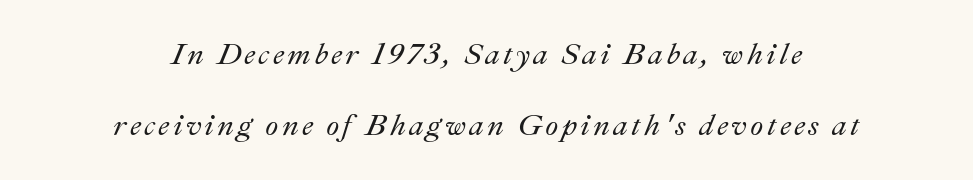
{"italic": "yes", "lean": "right", "slant_degrees": 22, "width": "normal", "stroke_contrast": "medium", "x_height": "small", "monospaced": "no", "underline": "no", "align": "center", "line_spacing": "loose", "line_spacing_ratio": 2.38, "glyph_px": 30}
